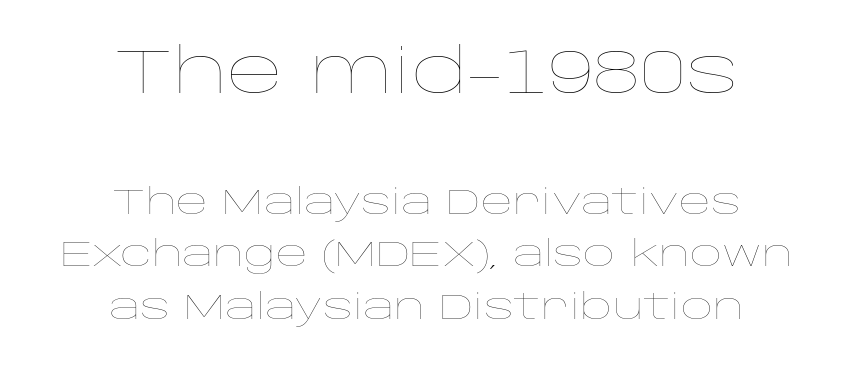
The rendering positions every line midway between the sides. Is this a fixed-width face? No — the glyphs have proportional, varying widths. This reads as an unemphasized weight, regular at the heaviest. Beneath every word, the page is bare.
